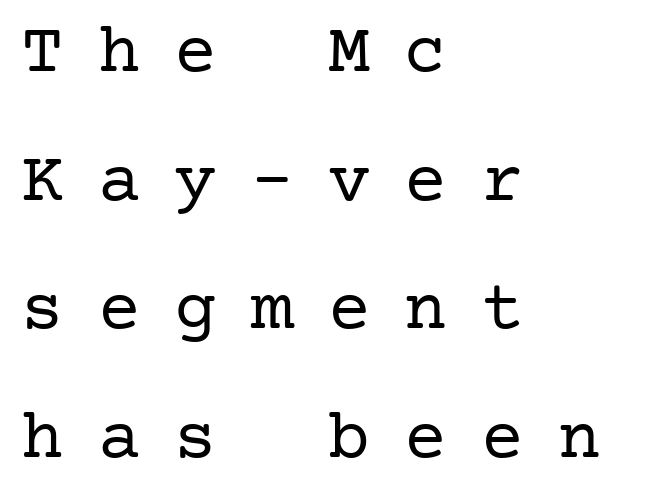
The image shows 71 px regular-weight serif type, upright; set left-aligned, line spacing 1.81x, unusually wide letter spacing (+0.48 em), not underlined; low stroke contrast and a medium x-height.
